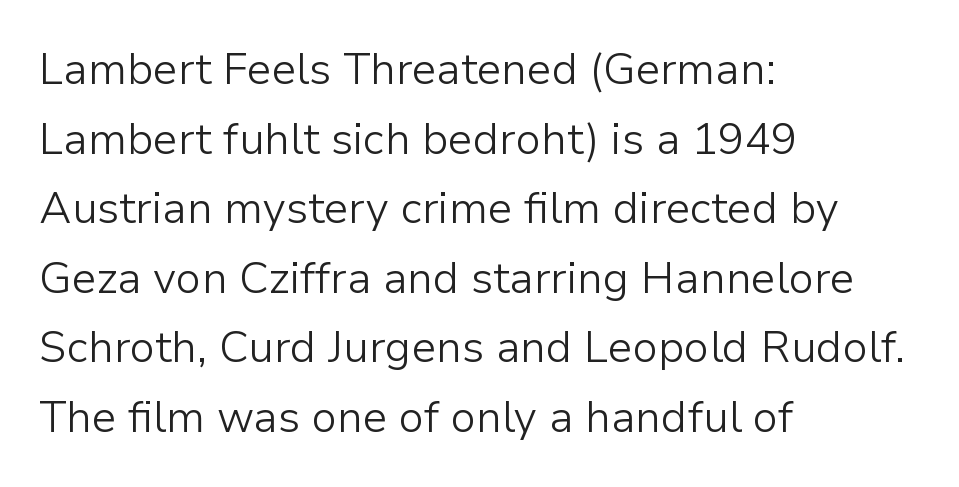
Each letter's strokes conclude bluntly, with no projecting serifs. How would I describe the line gaps? Plain and ordinary. The axis of the letterforms is exactly vertical. The typesetting does not lean heavy: it is not bold. A student would call this left alignment; a typographer would say flush left, rag right.
